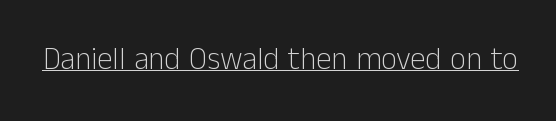
{"serif": "no", "italic": "no", "bold": "no", "weight": "light", "width": "normal", "stroke_contrast": "low", "x_height": "medium", "monospaced": "no", "underline": "yes", "letter_spacing": "normal", "letter_spacing_em": 0.0, "glyph_px": 31}
